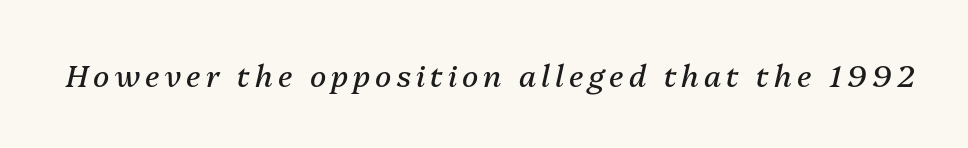
Q: Is the text bold? A: No.
Q: Is the text italic (slanted)? A: Yes, it leans right by about 13 degrees.
Q: Is the text underlined? A: No.
Q: Width (condensed, normal, or wide)? A: Normal.
Q: Stroke contrast? A: Medium.
Q: x-height? A: Medium.
Q: Monospaced? A: No.
